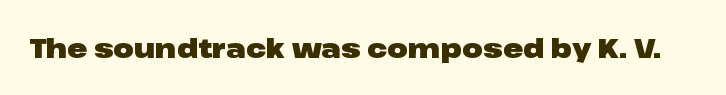
What stands out about the letter spacing? Nothing — it is the standard amount. No italicization has been applied; the sample stays upright. The gap between lines stays unmarked. Thick stems and heavy bowls — unmistakably bold.
